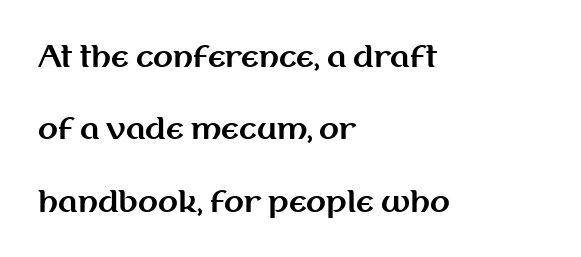
Q: Is the text bold? A: Yes.
Q: Is the text italic (slanted)? A: No, it is upright.
Q: Is the typeface a serif or a sans-serif typeface? A: Sans-serif.
Q: Is the text underlined? A: No.
Q: How is the paragraph aligned? A: Left-aligned.
Q: Is the spacing between letters normal or unusually wide? A: Normal.
Q: Is the spacing between lines tight, normal or loose? A: Loose.
Q: Width (condensed, normal, or wide)? A: Normal.
Q: Stroke contrast? A: Medium.
Q: x-height? A: Medium.
Q: Monospaced? A: No.
